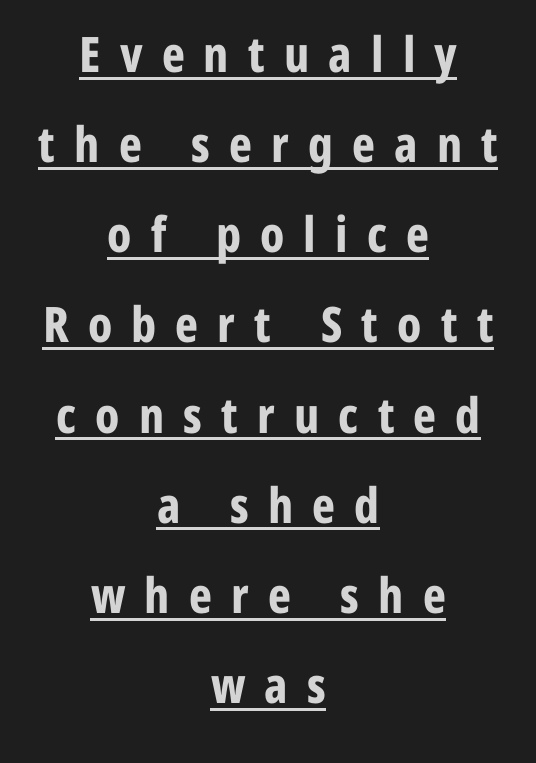
Q: Is the text bold? A: Yes.
Q: Is the text italic (slanted)? A: No, it is upright.
Q: Is the typeface a serif or a sans-serif typeface? A: Sans-serif.
Q: Is the text underlined? A: Yes.
Q: How is the paragraph aligned? A: Centered.
Q: Is the spacing between letters normal or unusually wide? A: Unusually wide.
Q: Width (condensed, normal, or wide)? A: Condensed.
Q: Stroke contrast? A: Low.
Q: x-height? A: Medium.
Q: Monospaced? A: No.
